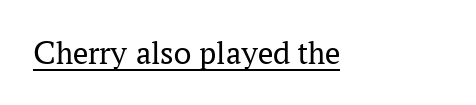
Q: Is the text bold? A: No.
Q: Is the text italic (slanted)? A: No, it is upright.
Q: Is the typeface a serif or a sans-serif typeface? A: Serif.
Q: Is the text underlined? A: Yes.
Q: How is the paragraph aligned? A: Left-aligned.
Q: Is the spacing between letters normal or unusually wide? A: Normal.
Q: Width (condensed, normal, or wide)? A: Normal.
Q: Stroke contrast? A: Medium.
Q: x-height? A: Medium.
Q: Monospaced? A: No.
